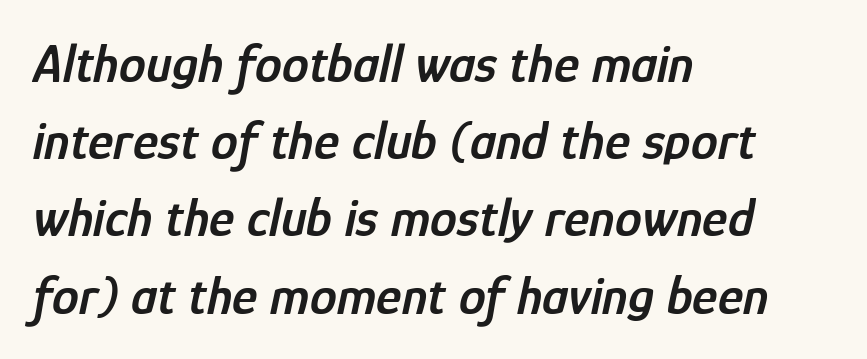
The image shows 54 px semibold, condensed type, italic (leaning right); set left-aligned, normal line spacing (1.43x), normal letter spacing, not underlined; low stroke contrast and a medium x-height.
